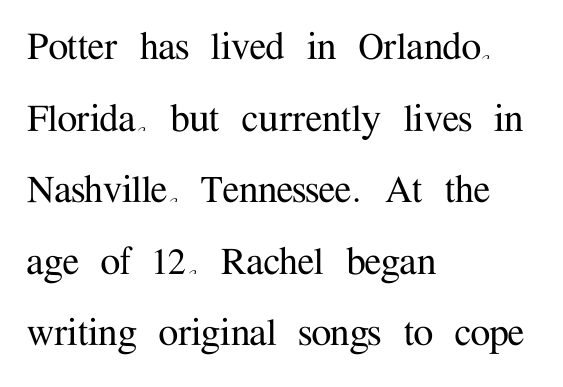
Q: Is the text italic (slanted)? A: No, it is upright.
Q: Is the typeface a serif or a sans-serif typeface? A: Serif.
Q: Is the text underlined? A: No.
Q: How is the paragraph aligned? A: Left-aligned.
Q: Is the spacing between letters normal or unusually wide? A: Normal.
Q: Is the spacing between lines tight, normal or loose? A: Normal.
Q: Width (condensed, normal, or wide)? A: Normal.
Q: Stroke contrast? A: Medium.
Q: x-height? A: Medium.
Q: Monospaced? A: No.
